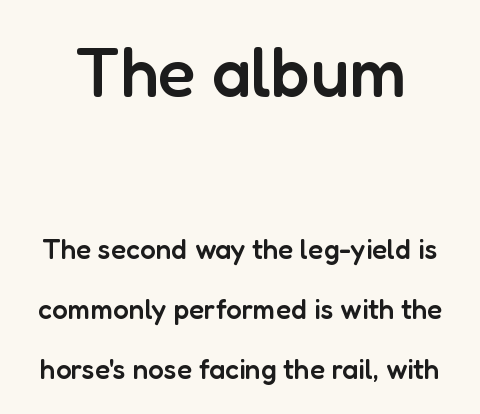
{"serif": "no", "italic": "no", "bold": "semi", "weight": "semibold", "width": "normal", "stroke_contrast": "low", "x_height": "medium", "monospaced": "no", "underline": "no", "line_spacing": "loose", "line_spacing_ratio": 2.14, "letter_spacing": "normal", "letter_spacing_em": 0.0, "larger_block": "first", "size_ratio": 2.46, "glyph_px": 69}
